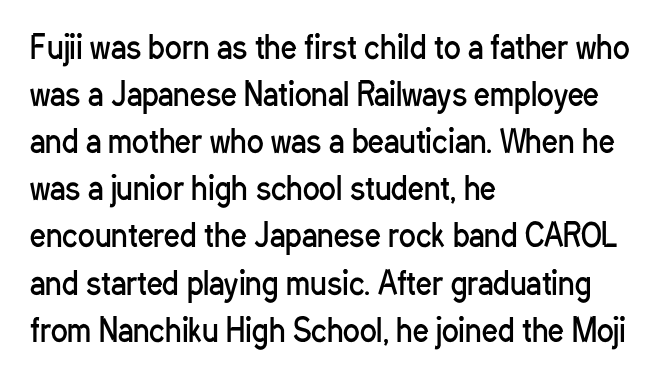
Reading down the column, the eye jumps a familiar distance to each next line. No chunkiness to these letters — they're not bold. Characters remain perfectly vertical along every line. The rendering uses natural spacing where letterforms have individual widths. Short note: letters normally spaced.
